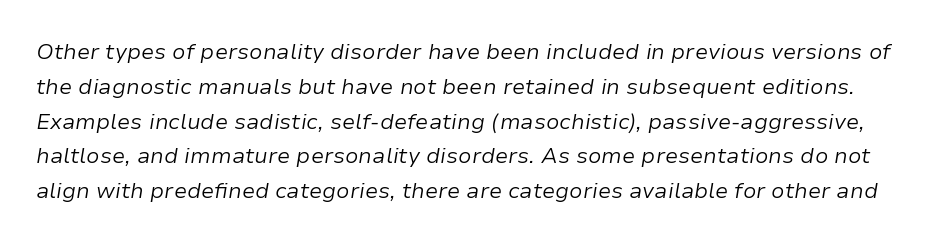
Q: Is the text bold? A: No.
Q: Is the text italic (slanted)? A: Yes, it leans right by about 9 degrees.
Q: Is the text underlined? A: No.
Q: Is the spacing between letters normal or unusually wide? A: Normal.
Q: Is the spacing between lines tight, normal or loose? A: Normal.
